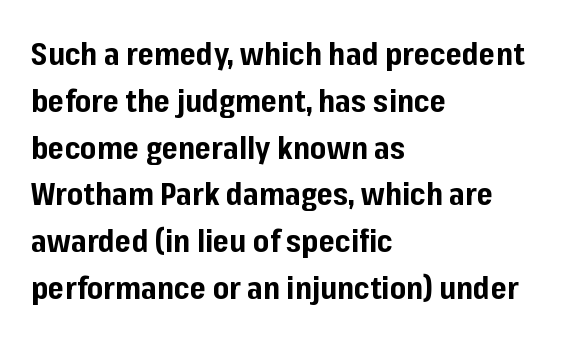
The image shows 31 px bold sans-serif type, upright; set left-aligned, normal line spacing (1.51x), normal letter spacing, not underlined; low stroke contrast and a medium x-height.
